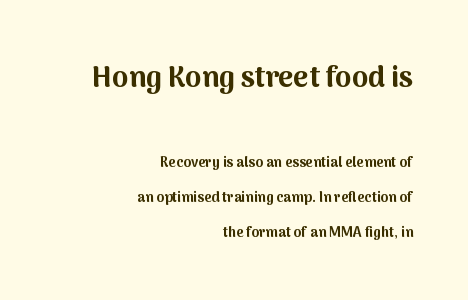
{"serif": "no", "italic": "no", "bold": "yes", "weight": "bold", "width": "normal", "stroke_contrast": "medium", "x_height": "medium", "monospaced": "no", "underline": "no", "align": "right", "line_spacing": "loose", "line_spacing_ratio": 2.5, "letter_spacing": "normal", "letter_spacing_em": 0.0, "larger_block": "first", "size_ratio": 2.07, "glyph_px": 29}
